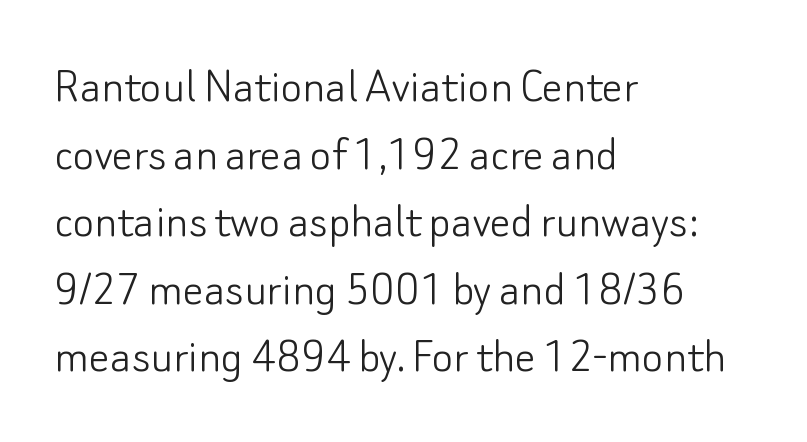
{"serif": "no", "italic": "no", "bold": "no", "weight": "light", "width": "normal", "stroke_contrast": "low", "x_height": "small", "monospaced": "no", "underline": "no", "align": "left", "line_spacing": "normal", "line_spacing_ratio": 1.3, "letter_spacing": "normal", "letter_spacing_em": 0.0, "glyph_px": 52}
